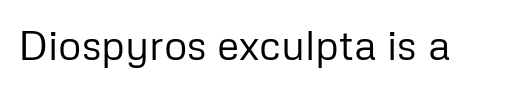
{"serif": "no", "italic": "no", "bold": "no", "weight": "regular", "width": "normal", "stroke_contrast": "low", "x_height": "medium", "monospaced": "no", "underline": "no", "letter_spacing": "normal", "letter_spacing_em": 0.0, "glyph_px": 41}
